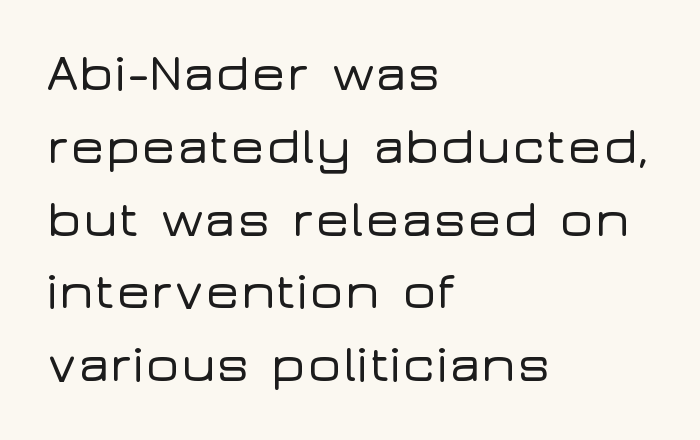
The image shows 52 px wide sans-serif type, upright; set left-aligned, normal line spacing (1.4x), normal letter spacing, not underlined; low stroke contrast and a medium x-height.
